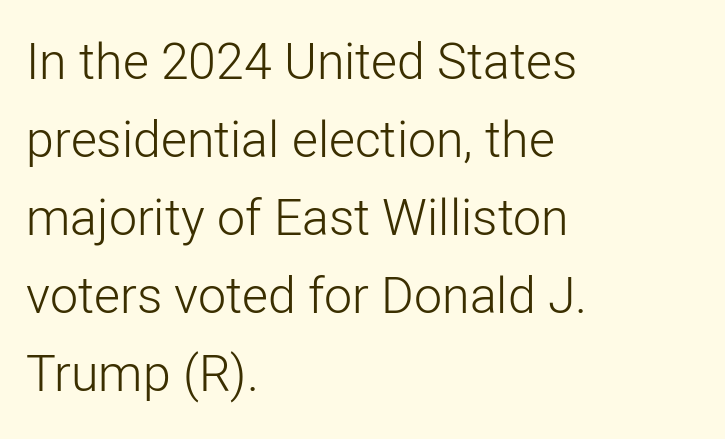
The image shows 50 px light sans-serif type, upright; set left-aligned, normal line spacing (1.56x), normal letter spacing, not underlined; low stroke contrast and a medium x-height.
